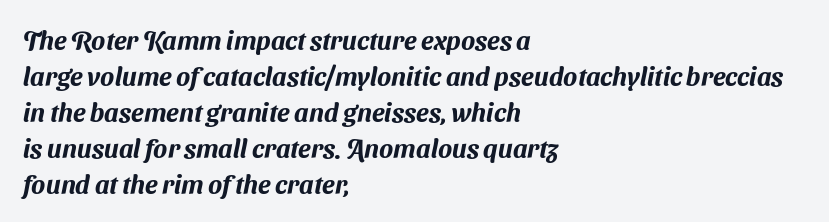
Bare-footed words on every line. Each new line begins a customary step beneath the previous one. Glyph-to-glyph distance matches everyday printed text. These lines are set flush left with a ragged right edge.
